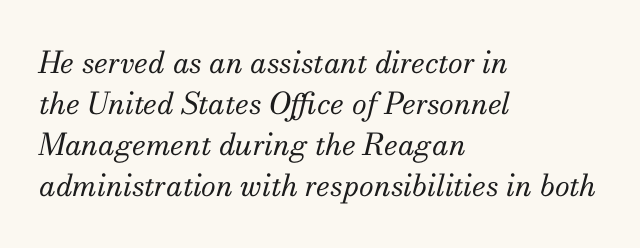
{"serif": "yes", "italic": "yes", "lean": "right", "slant_degrees": 13, "bold": "no", "weight": "regular", "width": "normal", "stroke_contrast": "medium", "x_height": "small", "monospaced": "no", "underline": "no", "align": "left", "line_spacing": "normal", "line_spacing_ratio": 1.37, "letter_spacing": "normal", "letter_spacing_em": 0.0, "glyph_px": 30}
